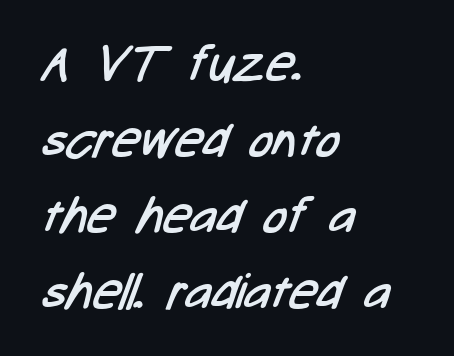
The image shows 49 px regular-weight, condensed sans-serif type; set left-aligned, normal line spacing (1.55x), normal letter spacing, not underlined; low stroke contrast and a medium x-height.
